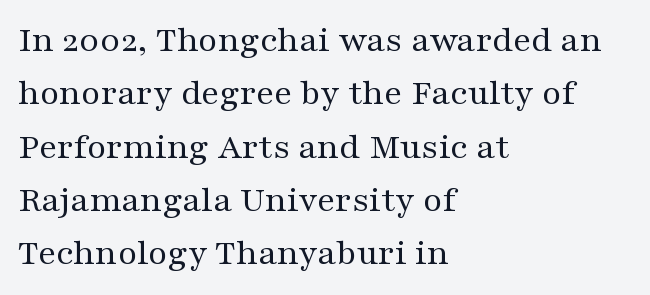
This is serif lettering, the kind often seen in printed books. Rows of type keep a routine distance in the vertical direction. Clear beneath every line of the passage. Stems here are at most as thick as an everyday book face. Alignment: flush left. The face used here is proportionally spaced, like ordinary book or web type.
